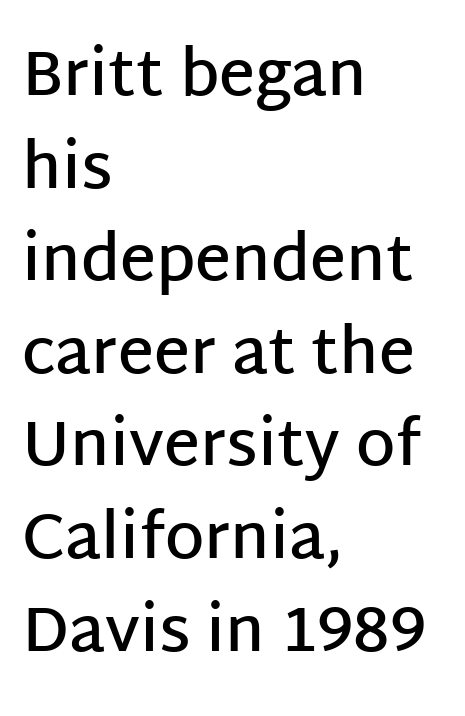
Q: Is the text bold? A: Semi-bold.
Q: Is the text italic (slanted)? A: No, it is upright.
Q: Is the typeface a serif or a sans-serif typeface? A: Sans-serif.
Q: Is the text underlined? A: No.
Q: How is the paragraph aligned? A: Left-aligned.
Q: Is the spacing between letters normal or unusually wide? A: Normal.
Q: Is the spacing between lines tight, normal or loose? A: Normal.
Q: Width (condensed, normal, or wide)? A: Normal.
Q: Stroke contrast? A: Low.
Q: x-height? A: Large.
Q: Monospaced? A: No.
